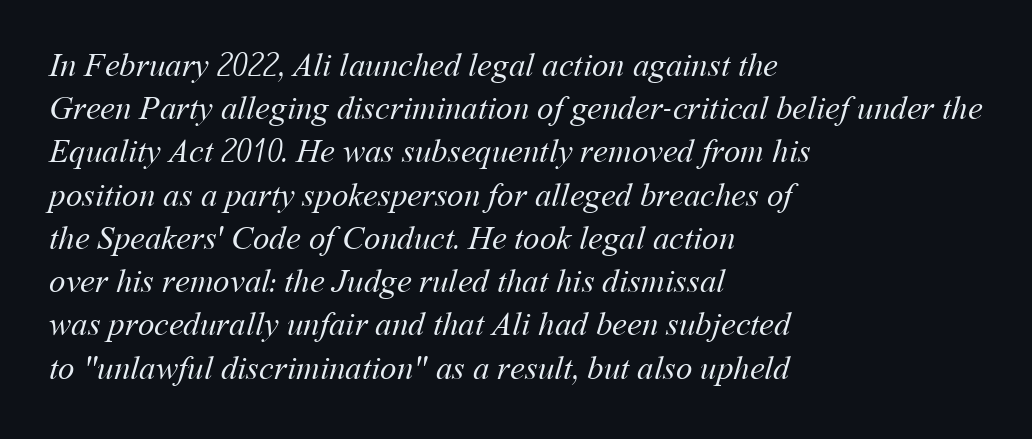
{"bold": "no", "weight": "regular", "width": "normal", "stroke_contrast": "medium", "x_height": "medium", "monospaced": "no", "underline": "no", "align": "left", "line_spacing": "normal", "line_spacing_ratio": 1.31, "letter_spacing": "normal", "letter_spacing_em": 0.0, "glyph_px": 33}
